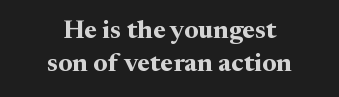
Q: Is the text bold? A: Yes.
Q: Is the text italic (slanted)? A: No, it is upright.
Q: Is the text underlined? A: No.
Q: How is the paragraph aligned? A: Centered.
Q: Is the spacing between letters normal or unusually wide? A: Normal.
Q: Is the spacing between lines tight, normal or loose? A: Normal.
